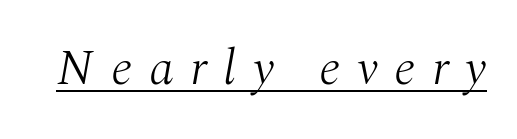
{"serif": "yes", "italic": "yes", "lean": "right", "slant_degrees": 10, "bold": "no", "weight": "light", "width": "normal", "stroke_contrast": "medium", "x_height": "medium", "monospaced": "no", "underline": "yes", "letter_spacing": "wide", "letter_spacing_em": 0.33, "glyph_px": 50}
